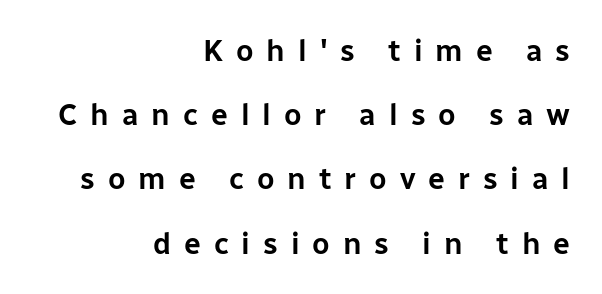
This is roman type, the default non-slanted kind. You could not count columns in this text — the font is proportionally spaced. Each word looks stretched out because of the extra space between its letters. Words float on clear page, feet unadorned. Line endings align vertically; line beginnings do not.
